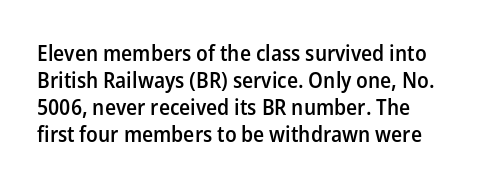
The image shows 22 px text type, upright; set line spacing 1.23x, normal letter spacing, not underlined.
